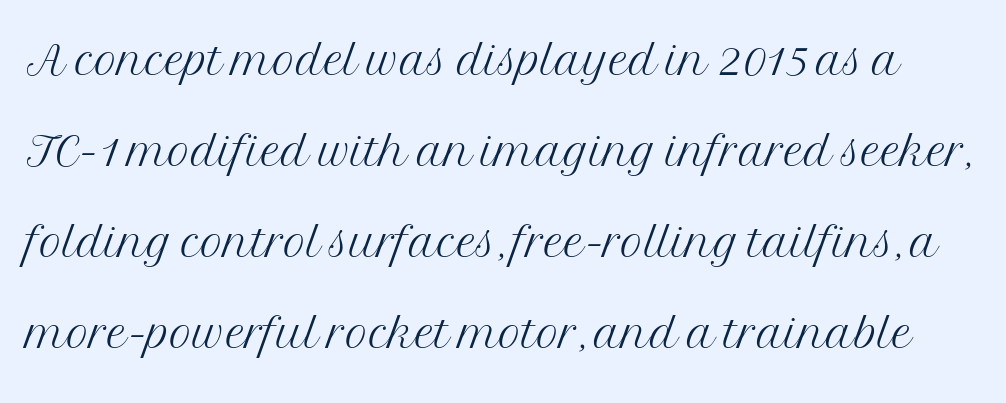
The image shows 62 px light serif type; set normal line spacing (1.47x), normal letter spacing, not underlined; medium stroke contrast and a medium x-height.
